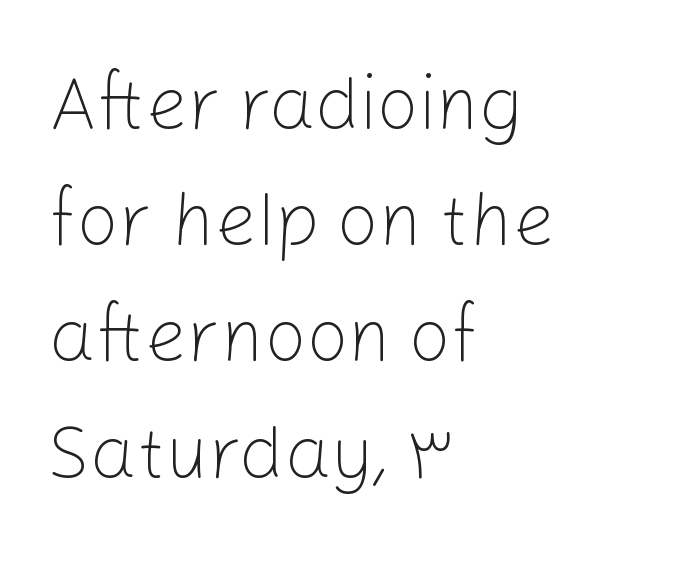
Quick note: interline space is typical. Students, note that the glyphs here touch the page at normal intervals. The lettering stays uniformly vertical, giving the passage a roman look. The rag falls on the right side of this text block. Any mark beneath the type? The region is blank. The rendering uses natural spacing where letterforms have individual widths.
